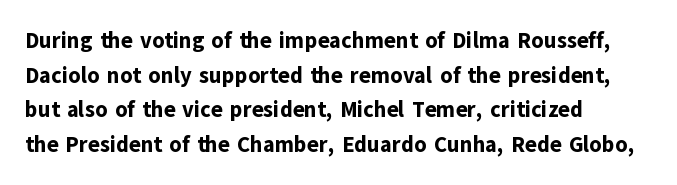
This sample uses an upright cut, with every glyph sitting square on the baseline. Whoever set this chose a conventional vertical rhythm. Students, note that the glyphs here touch the page at normal intervals. Strokes here are thick enough to call this a true bold.
